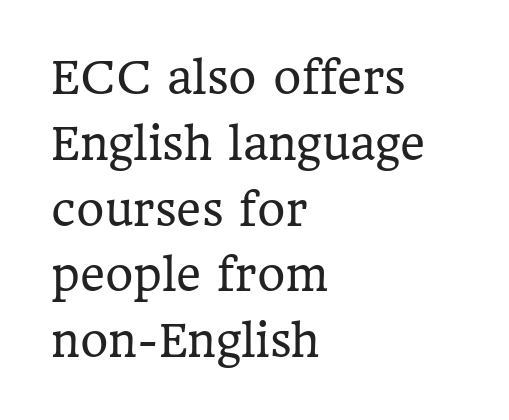
Upright lettering throughout. Students, observe: this is what conventionally led text looks like. A typesetter would label this face a serif. Check the space under the baseline: it is left empty.
